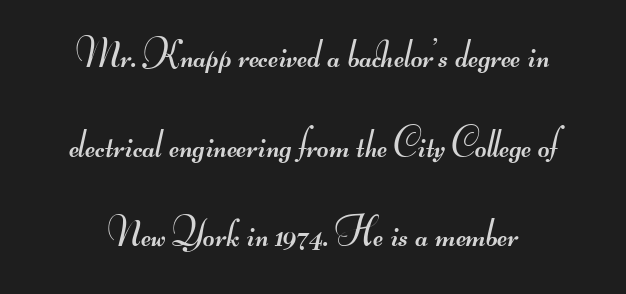
Q: Is the text bold? A: No.
Q: Is the typeface a serif or a sans-serif typeface? A: Sans-serif.
Q: Is the text underlined? A: No.
Q: Is the spacing between letters normal or unusually wide? A: Normal.
Q: Is the spacing between lines tight, normal or loose? A: Loose.
Q: Width (condensed, normal, or wide)? A: Wide.
Q: Stroke contrast? A: Medium.
Q: Monospaced? A: No.
